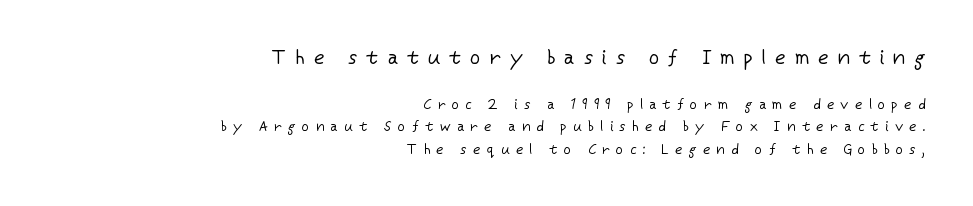
Whoever set this made the first block the dominant, larger element. The line texture is sparse and dotted thanks to wide tracking. No heavy texture on the line: the type isn't bold. These lines were composed using upright roman letters. The paragraph shown leans on its right margin. Quick note: interline space is typical.
